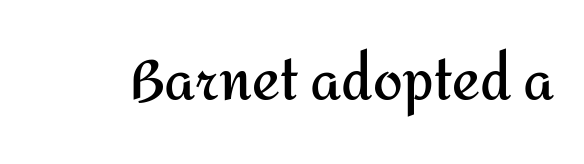
Strong, thick strokes mark this as bold type. Students, note that the glyphs here touch the page at normal intervals. You could not count columns in this text — the font is proportionally spaced. Does the lettering tilt? It doesn't — this is upright. Glance below the letters and you will spot only blank space.
